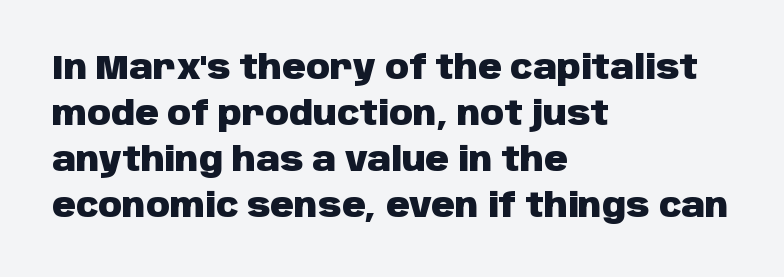
Q: Is the text bold? A: Yes.
Q: Is the text italic (slanted)? A: No, it is upright.
Q: Is the typeface a serif or a sans-serif typeface? A: Sans-serif.
Q: Is the text underlined? A: No.
Q: How is the paragraph aligned? A: Left-aligned.
Q: Is the spacing between letters normal or unusually wide? A: Normal.
Q: Is the spacing between lines tight, normal or loose? A: Normal.
Q: Width (condensed, normal, or wide)? A: Normal.
Q: Stroke contrast? A: Low.
Q: x-height? A: Large.
Q: Monospaced? A: No.
